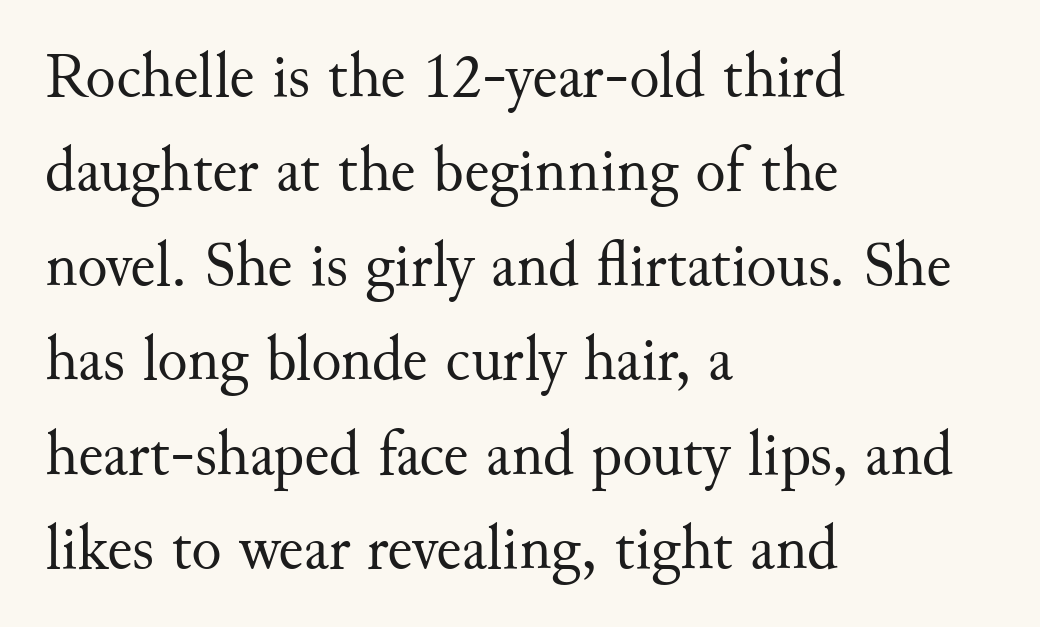
The image shows 63 px regular-weight serif type, upright; set left-aligned, normal line spacing (1.5x), normal letter spacing, not underlined; medium stroke contrast and a small x-height.
